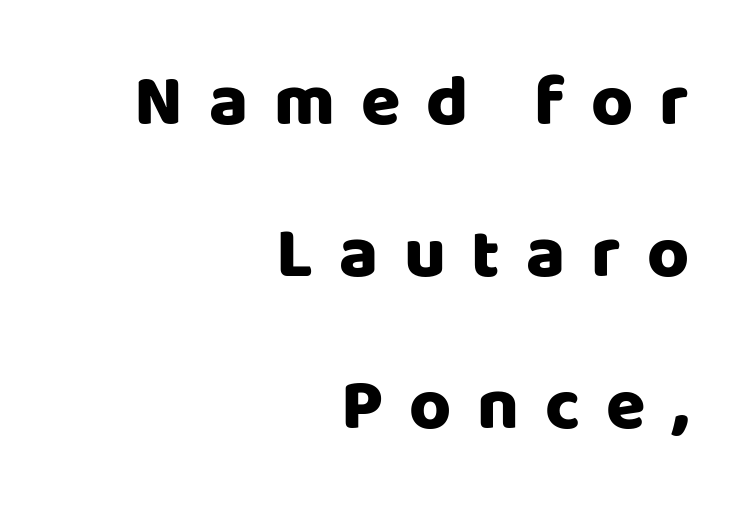
The gap between lines stays unmarked. Line endings align vertically; line beginnings do not. The text was rendered using a sans face with plain stroke endings. Quick note: interline space is abundant. Each letter keeps its own natural width here, so spacing adapts to shape. The letters are spread apart with noticeably loose tracking.
